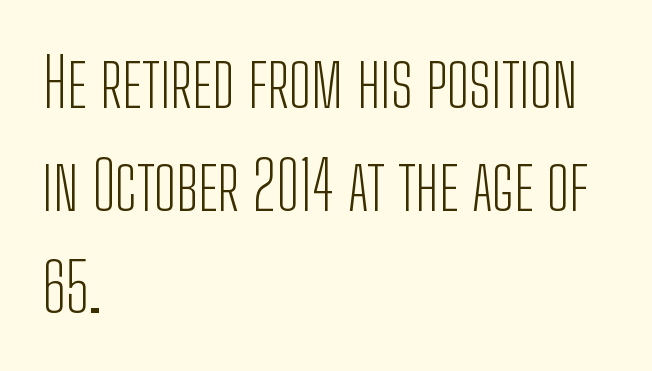
{"serif": "no", "italic": "no", "bold": "no", "weight": "light", "width": "condensed", "stroke_contrast": "low", "x_height": "medium", "monospaced": "no", "underline": "no", "align": "left", "line_spacing": "normal", "line_spacing_ratio": 1.53, "letter_spacing": "normal", "letter_spacing_em": 0.0, "glyph_px": 67}
